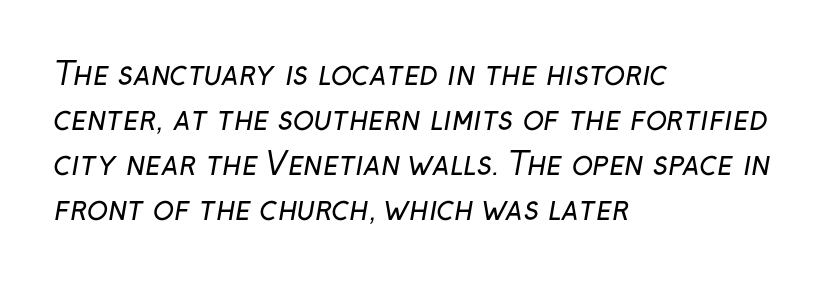
{"serif": "no", "bold": "no", "weight": "regular", "width": "normal", "stroke_contrast": "low", "x_height": "medium", "monospaced": "no", "underline": "no", "align": "left", "line_spacing": "normal", "line_spacing_ratio": 1.45, "letter_spacing": "normal", "letter_spacing_em": 0.0, "glyph_px": 31}
